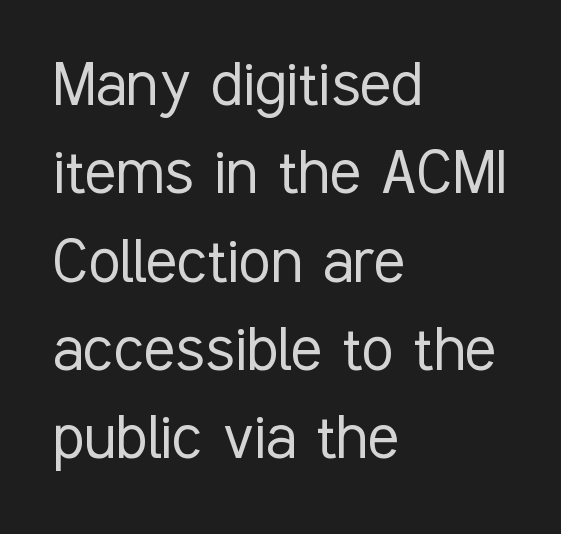
No extra ink here — the face is not bold. Italic? Not at all — the glyphs are vertical. Proportional: the letters do not fall into vertical columns. Compared with typical body copy, the letter spacing here is the same. These lines stack with their left ends in a neat column. The letters carry no serifs — their stems end cleanly without finishing strokes.
